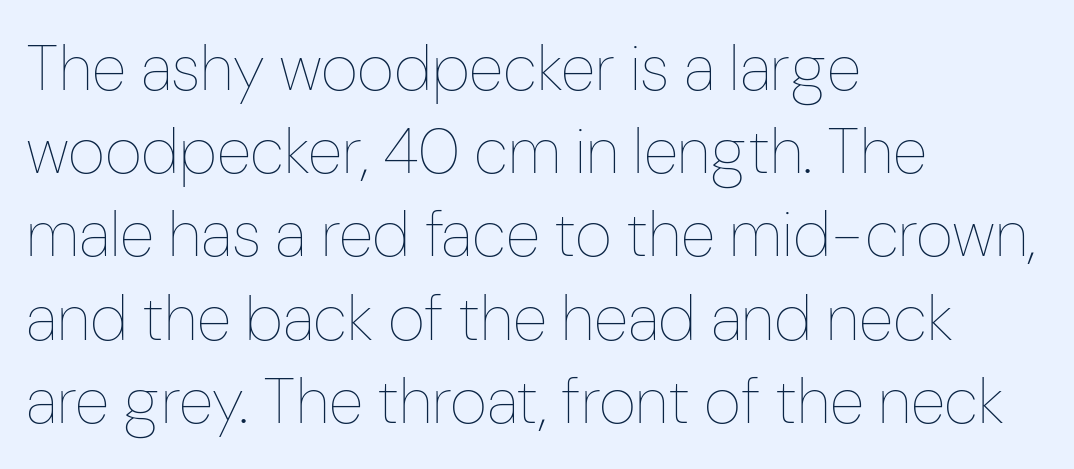
Posture: straight, roman, zero tilt. The line-height multiplier appears to be the usual default. Think standard paragraph weight, or any step lighter than that. The rendering keeps characters at their native spacing. Is this a fixed-width face? No — the glyphs have proportional, varying widths. All the whitespace from short lines collects on the right.
